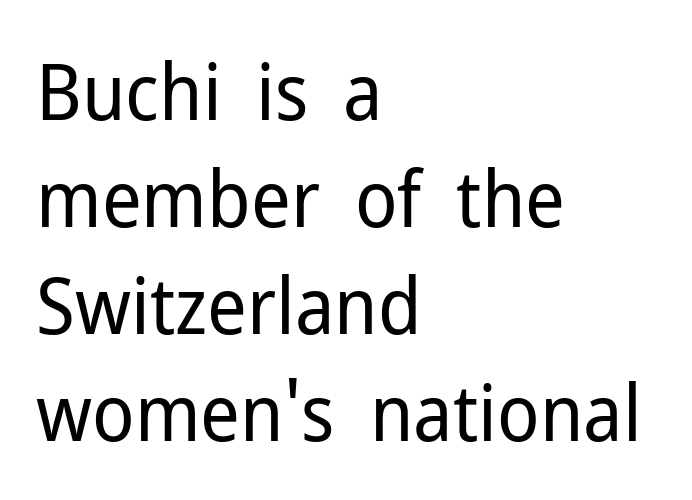
Q: Is the text bold? A: No.
Q: Is the text italic (slanted)? A: No, it is upright.
Q: Is the typeface a serif or a sans-serif typeface? A: Sans-serif.
Q: Is the text underlined? A: No.
Q: How is the paragraph aligned? A: Left-aligned.
Q: Is the spacing between letters normal or unusually wide? A: Normal.
Q: Is the spacing between lines tight, normal or loose? A: Normal.
Q: Width (condensed, normal, or wide)? A: Normal.
Q: Stroke contrast? A: Low.
Q: x-height? A: Medium.
Q: Monospaced? A: No.
